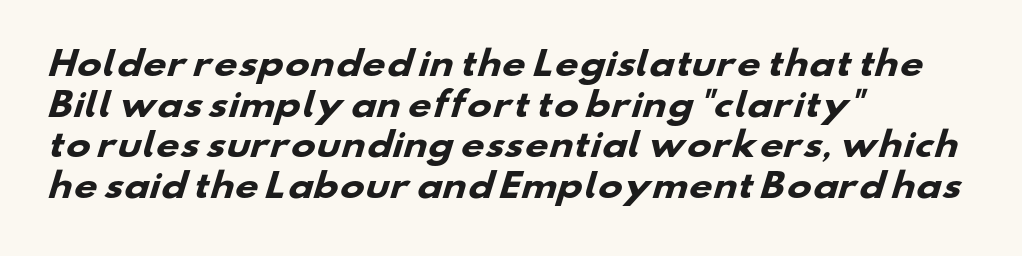
Students, note that the glyphs here touch the page at normal intervals. Type style note: lacks serifs. The lines in this sample share a left origin and differ only in where they stop. The gap between lines stays unmarked.
